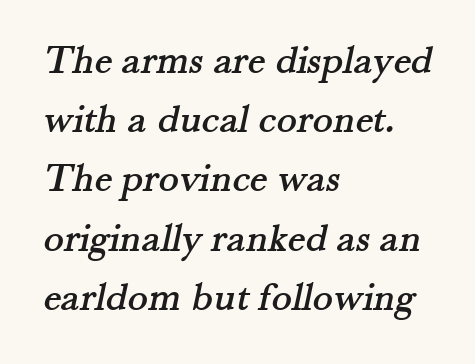
The image shows 42 px serif type; set left-aligned, normal line spacing (1.41x), normal letter spacing, not underlined; medium stroke contrast and a small x-height.
